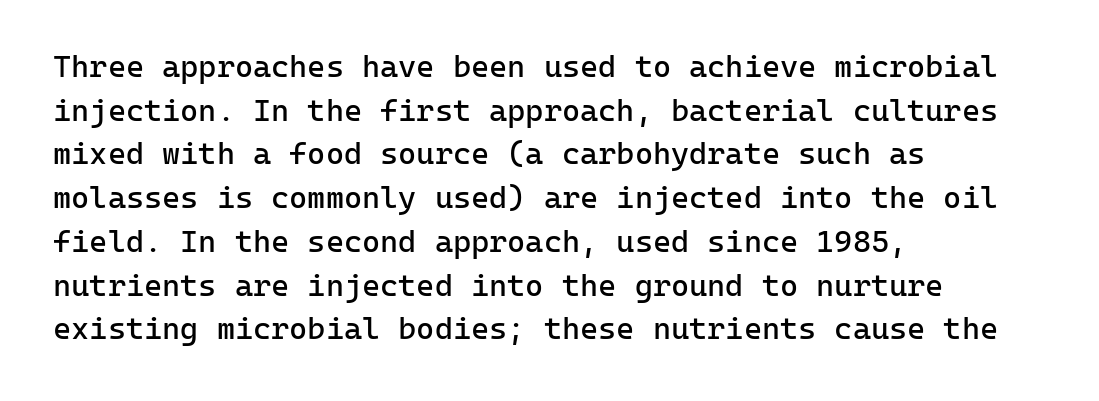
{"serif": "no", "italic": "no", "bold": "no", "weight": "regular", "width": "normal", "stroke_contrast": "low", "x_height": "medium", "monospaced": "yes", "underline": "no", "align": "left", "line_spacing": "normal", "line_spacing_ratio": 1.41, "letter_spacing": "normal", "letter_spacing_em": 0.0, "glyph_px": 31}
